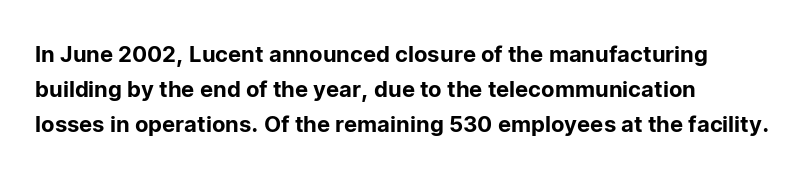
The image shows 22 px text type, upright; set left-aligned, normal line spacing (1.6x), normal letter spacing, not underlined.
